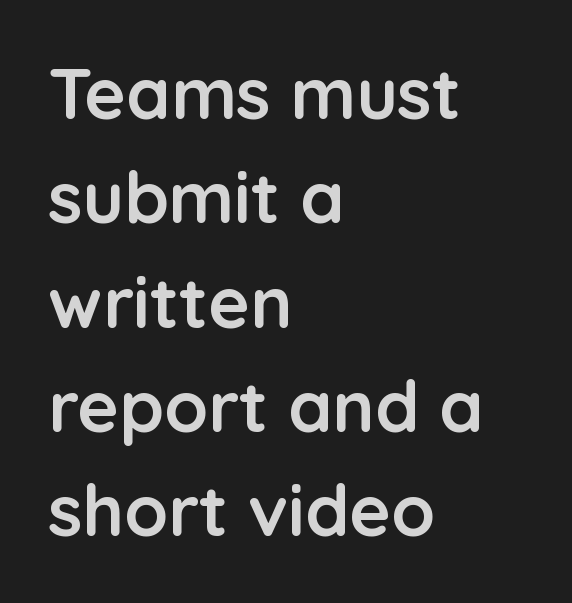
Summary of weight: heavy, a full bold. Default kerning and tracking; the words read as compact shapes. The space beneath each line is pristine and unruled. Note the varied advance widths — an 'i' is clearly narrower than an 'm'. Notice how descenders clear the ascenders below comfortably — that's standard leading. No italicization has been applied; the sample stays upright.
